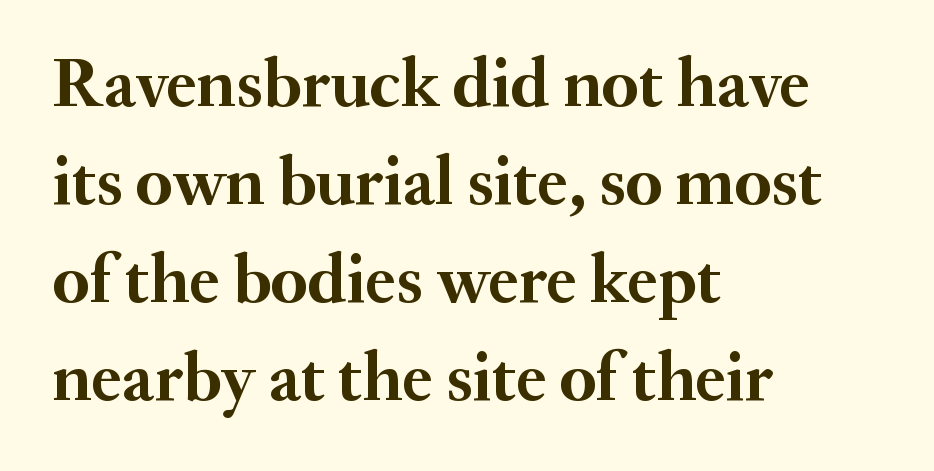
Q: Is the text bold? A: Yes.
Q: Is the text italic (slanted)? A: No, it is upright.
Q: Is the typeface a serif or a sans-serif typeface? A: Serif.
Q: Is the text underlined? A: No.
Q: How is the paragraph aligned? A: Left-aligned.
Q: Is the spacing between letters normal or unusually wide? A: Normal.
Q: Is the spacing between lines tight, normal or loose? A: Normal.
Q: Width (condensed, normal, or wide)? A: Normal.
Q: Stroke contrast? A: Medium.
Q: x-height? A: Small.
Q: Monospaced? A: No.
